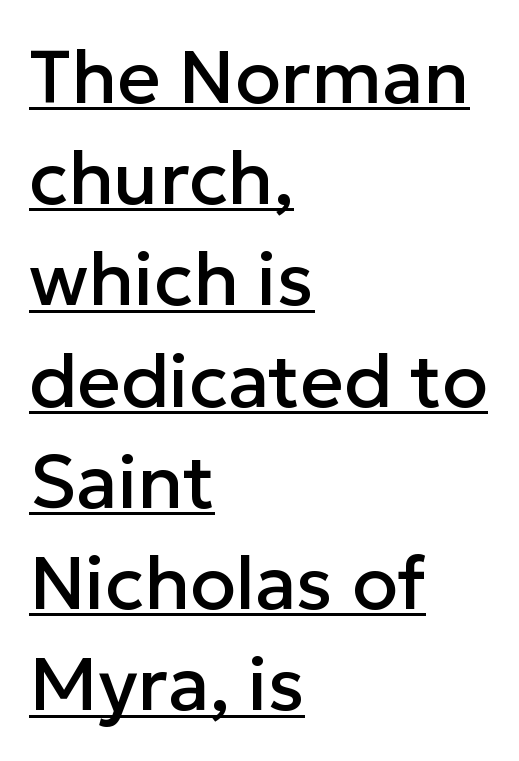
The image shows 75 px sans-serif type, upright; set left-aligned, normal line spacing (1.35x), normal letter spacing, underlined; low stroke contrast and a medium x-height.
